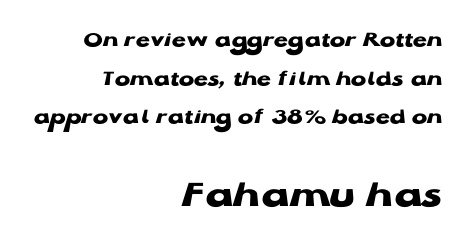
Q: Is the text bold? A: Yes.
Q: Is the text italic (slanted)? A: No, it is upright.
Q: Is the typeface a serif or a sans-serif typeface? A: Sans-serif.
Q: Is the text underlined? A: No.
Q: How is the paragraph aligned? A: Right-aligned.
Q: Is the spacing between letters normal or unusually wide? A: Normal.
Q: Is the spacing between lines tight, normal or loose? A: Normal.
Q: Which block of text is set in a larger size, the first (top) or the second (bottom)? A: The second (bottom) one.
Q: Width (condensed, normal, or wide)? A: Wide.
Q: Stroke contrast? A: Low.
Q: x-height? A: Medium.
Q: Monospaced? A: No.
